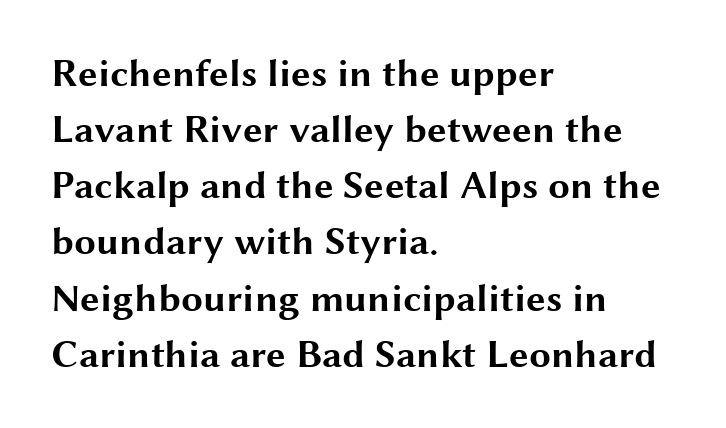
Q: Is the text bold? A: Yes.
Q: Is the text italic (slanted)? A: No, it is upright.
Q: Is the typeface a serif or a sans-serif typeface? A: Sans-serif.
Q: Is the text underlined? A: No.
Q: How is the paragraph aligned? A: Left-aligned.
Q: Is the spacing between letters normal or unusually wide? A: Normal.
Q: Is the spacing between lines tight, normal or loose? A: Normal.
Q: Width (condensed, normal, or wide)? A: Wide.
Q: Stroke contrast? A: Medium.
Q: x-height? A: Medium.
Q: Monospaced? A: No.
